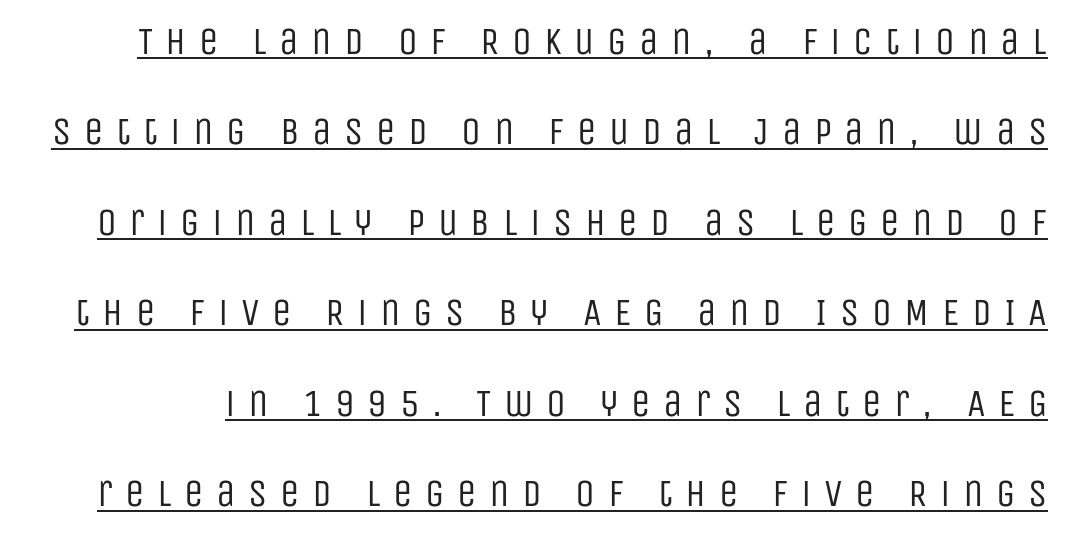
Q: Is the text bold? A: No.
Q: Is the text italic (slanted)? A: No, it is upright.
Q: Is the typeface a serif or a sans-serif typeface? A: Sans-serif.
Q: Is the text underlined? A: Yes.
Q: Is the spacing between letters normal or unusually wide? A: Unusually wide.
Q: Is the spacing between lines tight, normal or loose? A: Loose.
Q: Width (condensed, normal, or wide)? A: Condensed.
Q: Stroke contrast? A: Low.
Q: x-height? A: Large.
Q: Monospaced? A: No.
